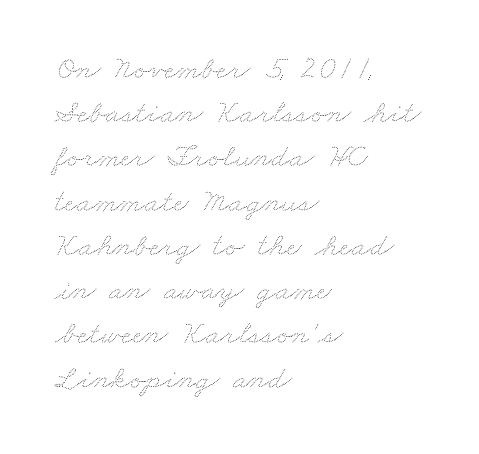
Q: Is the text bold? A: No.
Q: Is the text underlined? A: No.
Q: How is the paragraph aligned? A: Left-aligned.
Q: Is the spacing between letters normal or unusually wide? A: Normal.
Q: Is the spacing between lines tight, normal or loose? A: Normal.
Q: Width (condensed, normal, or wide)? A: Wide.
Q: Stroke contrast? A: Medium.
Q: x-height? A: Small.
Q: Monospaced? A: No.
